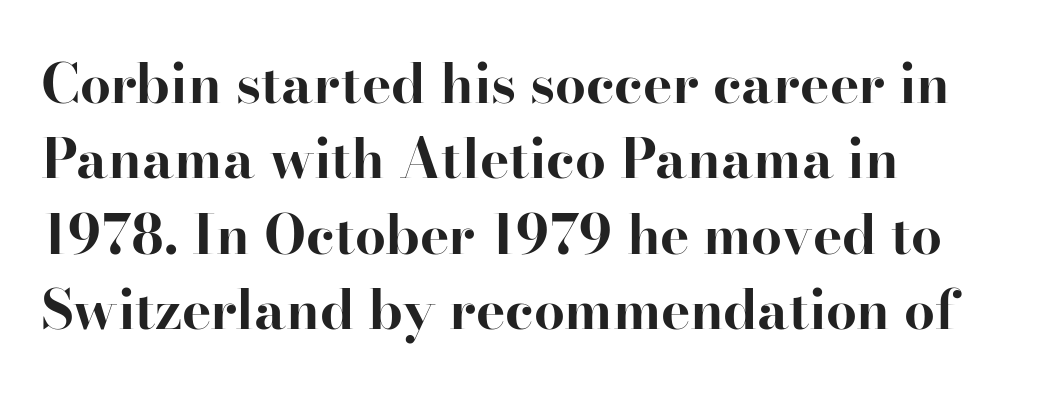
Q: Is the text bold? A: Yes.
Q: Is the text italic (slanted)? A: No, it is upright.
Q: Is the typeface a serif or a sans-serif typeface? A: Serif.
Q: Is the text underlined? A: No.
Q: How is the paragraph aligned? A: Left-aligned.
Q: Is the spacing between letters normal or unusually wide? A: Normal.
Q: Is the spacing between lines tight, normal or loose? A: Normal.
Q: Width (condensed, normal, or wide)? A: Normal.
Q: Stroke contrast? A: High.
Q: x-height? A: Small.
Q: Monospaced? A: No.
